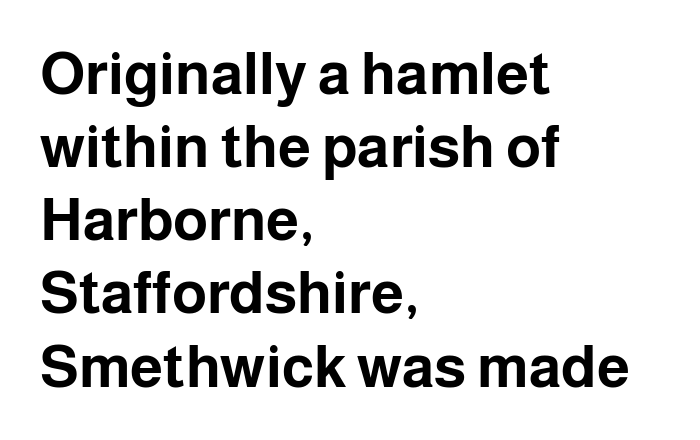
Q: Is the text bold? A: Yes.
Q: Is the text italic (slanted)? A: No, it is upright.
Q: Is the typeface a serif or a sans-serif typeface? A: Sans-serif.
Q: Is the text underlined? A: No.
Q: How is the paragraph aligned? A: Left-aligned.
Q: Is the spacing between letters normal or unusually wide? A: Normal.
Q: Width (condensed, normal, or wide)? A: Normal.
Q: Stroke contrast? A: Low.
Q: x-height? A: Medium.
Q: Monospaced? A: No.
